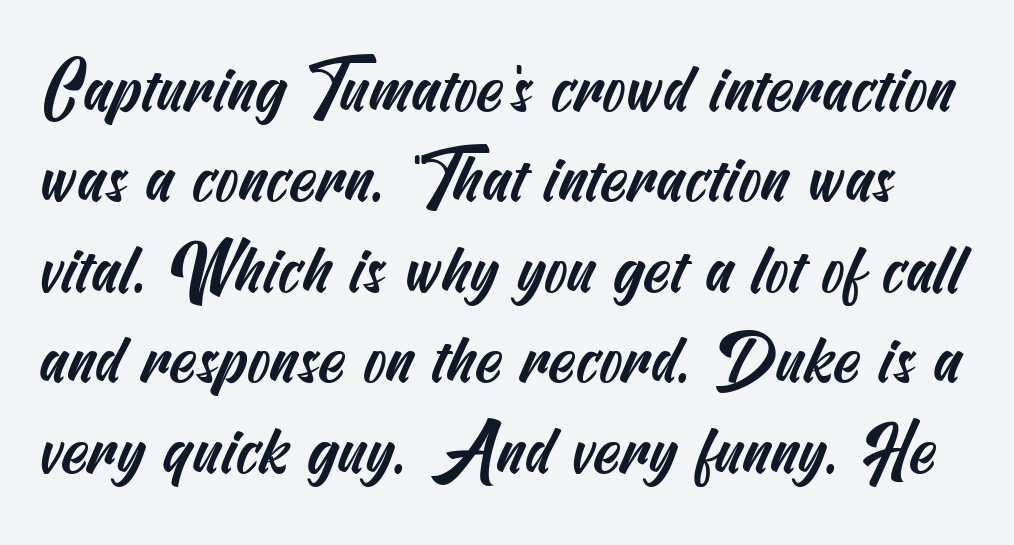
Quick note: interline space is typical. Beneath every word, the page is bare. Compared with typical body copy, the letter spacing here is the same. A typesetter would label this face a sans.
